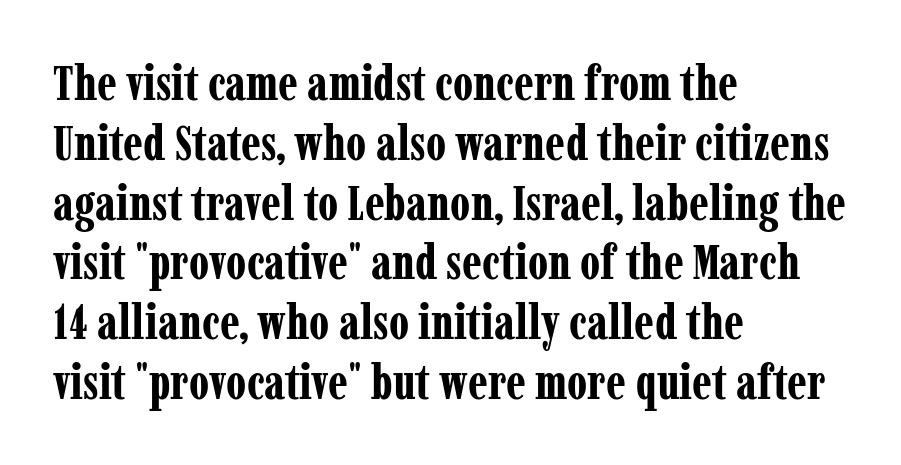
The font is running at its bold setting. You could not count columns in this text — the font is proportionally spaced. Do the letters lean? They stand straight. Stroke terminals: seriffed. Every row of glyphs begins at an identical x-position on the left. Characters follow at the spacing the type designer built in.
